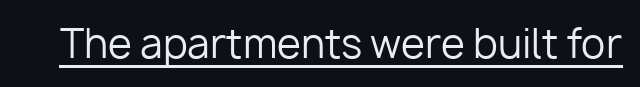
The image shows 39 px regular-weight sans-serif type, upright; set normal letter spacing, underlined; low stroke contrast and a medium x-height.
